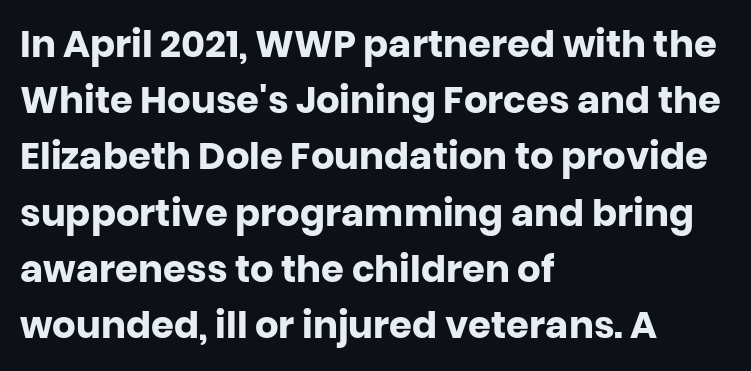
{"serif": "no", "italic": "no", "bold": "yes", "weight": "heavy", "width": "normal", "stroke_contrast": "low", "x_height": "large", "monospaced": "no", "underline": "no", "align": "left", "line_spacing": "normal", "line_spacing_ratio": 1.52, "letter_spacing": "normal", "letter_spacing_em": 0.0, "glyph_px": 37}
